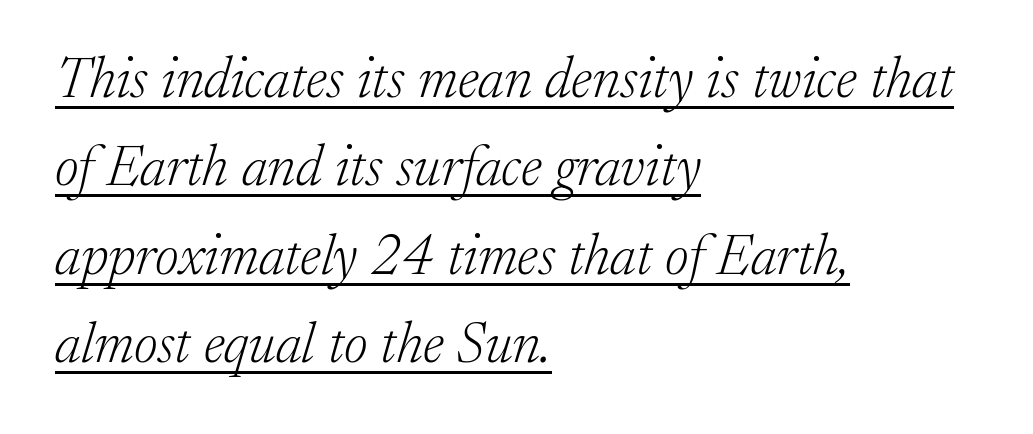
{"serif": "yes", "italic": "yes", "lean": "right", "slant_degrees": 17, "bold": "no", "weight": "light", "width": "normal", "stroke_contrast": "low", "x_height": "medium", "monospaced": "no", "underline": "yes", "align": "left", "line_spacing": "normal", "line_spacing_ratio": 1.55, "letter_spacing": "normal", "letter_spacing_em": 0.0, "glyph_px": 57}
